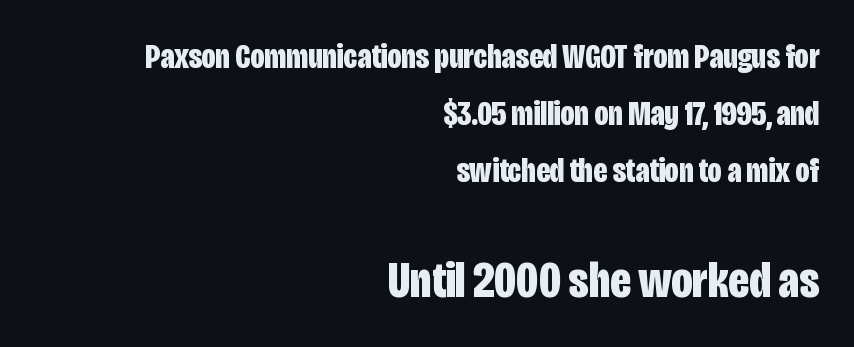
Q: Is the text bold? A: Yes.
Q: Is the text italic (slanted)? A: No, it is upright.
Q: Is the typeface a serif or a sans-serif typeface? A: Sans-serif.
Q: Is the text underlined? A: No.
Q: How is the paragraph aligned? A: Right-aligned.
Q: Is the spacing between letters normal or unusually wide? A: Normal.
Q: Is the spacing between lines tight, normal or loose? A: Normal.
Q: Which block of text is set in a larger size, the first (top) or the second (bottom)? A: The second (bottom) one.
Q: Width (condensed, normal, or wide)? A: Condensed.
Q: Stroke contrast? A: Low.
Q: x-height? A: Large.
Q: Monospaced? A: No.
